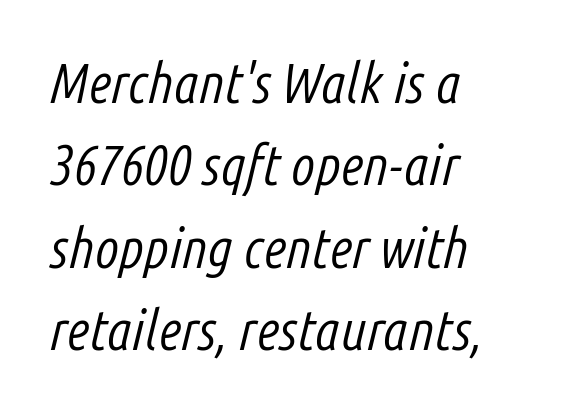
Stems here are at most as thick as an everyday book face. Varying glyph widths throughout — classic text-font behaviour. Left-aligned paragraph, ragged on the right. Standard letterfit; no display-style spreading of the glyphs. Rendered with sloped, italic letterforms.
